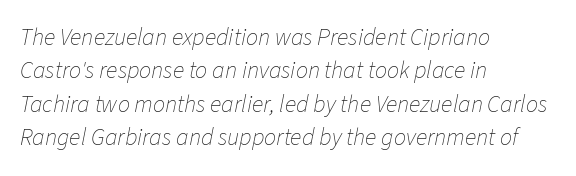
The image shows 24 px text type, italic (leaning right); set left-aligned, normal line spacing (1.39x), normal letter spacing, not underlined.
